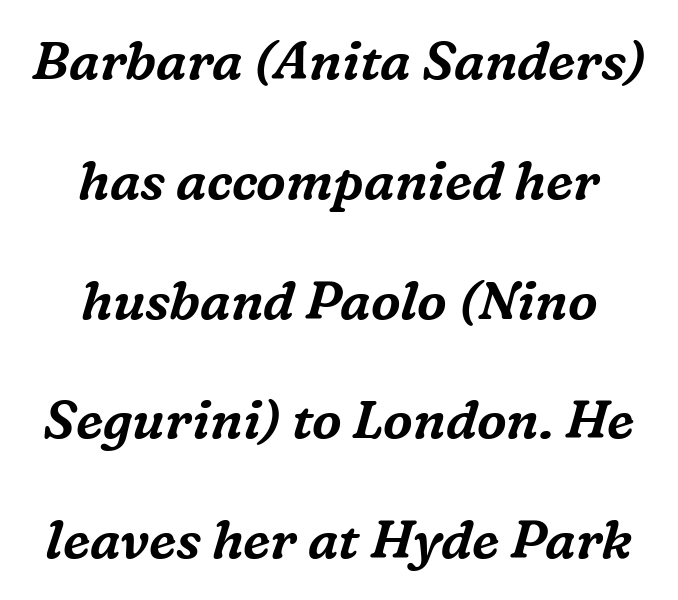
You can tell from the footed stems that serif type was used. Observe the lean: these are italic letterforms. This sample is center-justified, so both line endings float freely. A clean baseline with only descenders dipping below it. Is this a fixed-width face? No — the glyphs have proportional, varying widths. The block of text is sparse from top to bottom, with ample space between rows.
